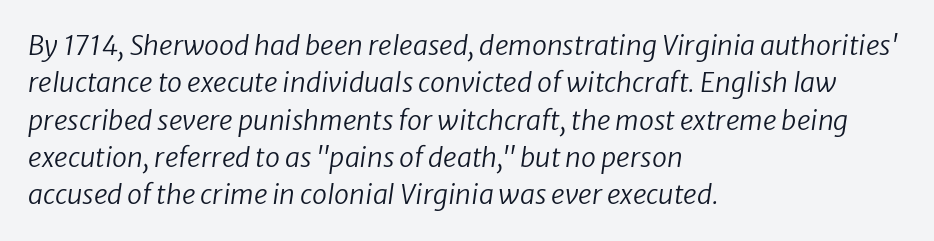
The image shows 27 px text type, italic (leaning right); set left-aligned, normal line spacing (1.38x), normal letter spacing, not underlined.
